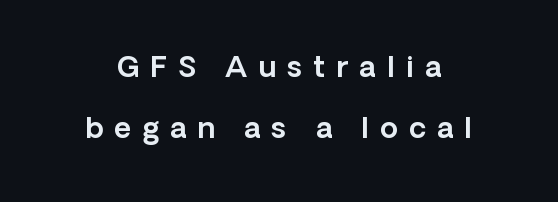
The image shows 29 px sans-serif type, upright; set loose line spacing (2.12x), unusually wide letter spacing (+0.38 em), not underlined; a medium x-height.
